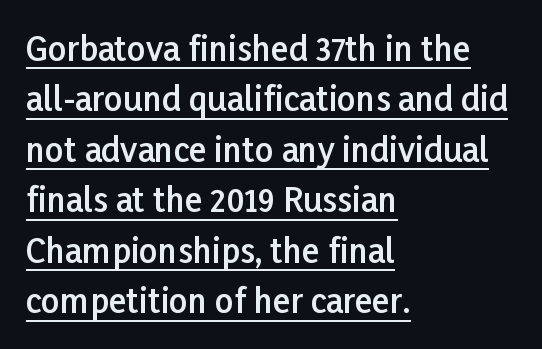
Serif or sans? Sans — the stroke terminals are bare. Caption: semibold face, moderately heavy strokes. It's the straight-up-and-down kind of type. Casual observation: everything's shoved over to the left. Does a line run under the words? Yes, clearly. Observe the ordinary spacing: letters are neighbours, not strangers.
